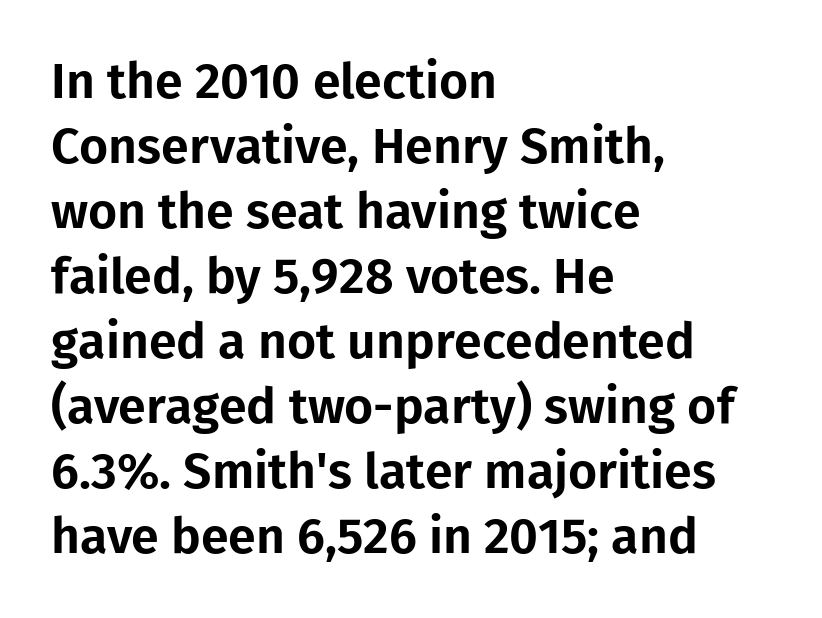
The image shows 50 px sans-serif type, upright; set left-aligned, normal line spacing (1.3x), normal letter spacing, not underlined; low stroke contrast and a medium x-height.
